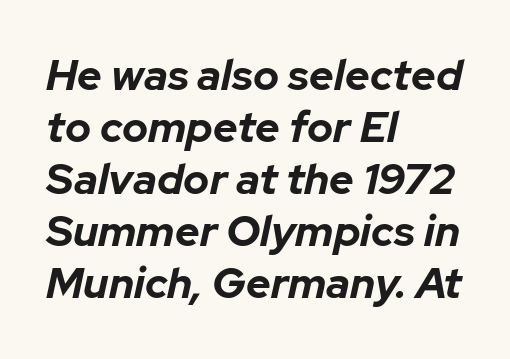
Type without underlining. The glyphs look as if they've been sheared to an angle. The rendering uses natural spacing where letterforms have individual widths. What stands out about the letter spacing? Nothing — it is the standard amount. Emphasis by weight is at full strength: bold. Horizontal alignment here is leftward, the default for most running prose.
